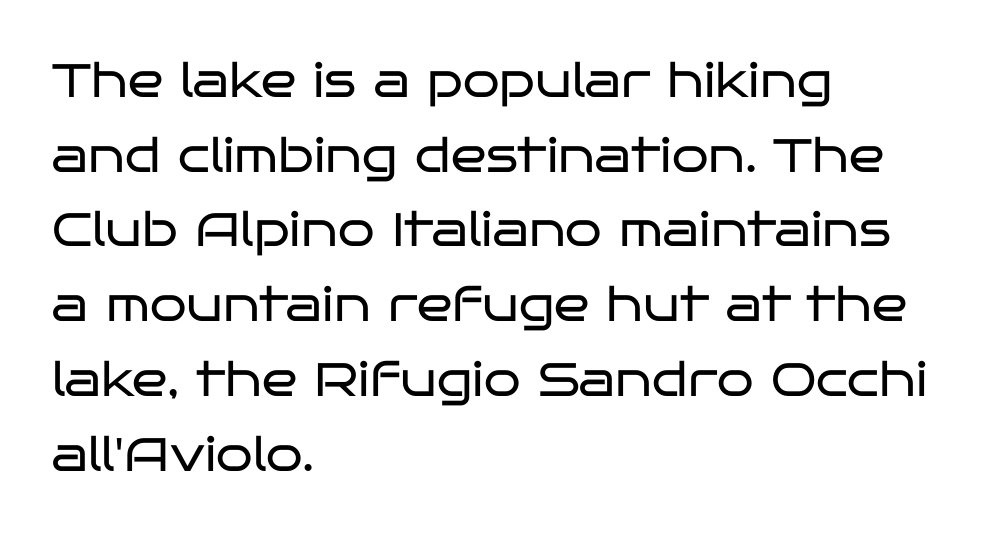
{"serif": "no", "italic": "no", "bold": "no", "weight": "regular", "width": "wide", "stroke_contrast": "low", "x_height": "large", "monospaced": "no", "underline": "no", "align": "left", "line_spacing": "normal", "line_spacing_ratio": 1.59, "letter_spacing": "normal", "letter_spacing_em": 0.0, "glyph_px": 47}
